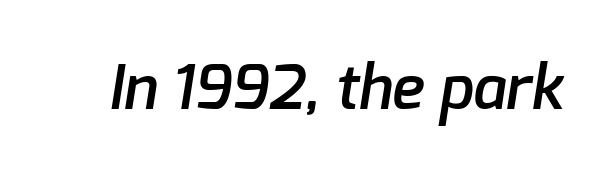
{"serif": "no", "bold": "semi", "weight": "semibold", "width": "normal", "stroke_contrast": "low", "x_height": "medium", "monospaced": "no", "underline": "no", "letter_spacing": "normal", "letter_spacing_em": 0.0, "glyph_px": 61}
